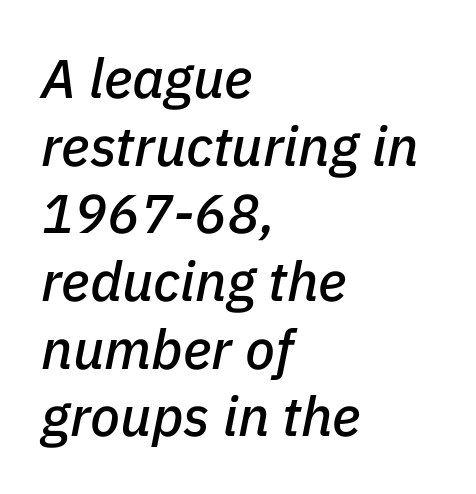
The image shows 55 px text type, italic (leaning right); set left-aligned, line spacing 1.23x, normal letter spacing, not underlined; low stroke contrast and a medium x-height.
